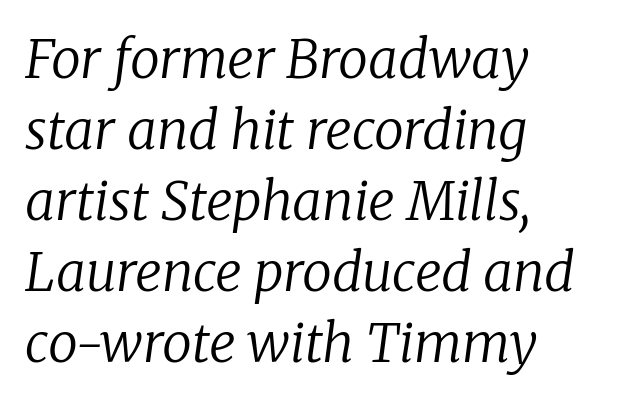
Q: Is the text bold? A: No.
Q: Is the text italic (slanted)? A: Yes, it leans right by about 8 degrees.
Q: Is the typeface a serif or a sans-serif typeface? A: Serif.
Q: Is the text underlined? A: No.
Q: How is the paragraph aligned? A: Left-aligned.
Q: Is the spacing between letters normal or unusually wide? A: Normal.
Q: Is the spacing between lines tight, normal or loose? A: Normal.
Q: Width (condensed, normal, or wide)? A: Normal.
Q: Stroke contrast? A: Low.
Q: x-height? A: Medium.
Q: Monospaced? A: No.
